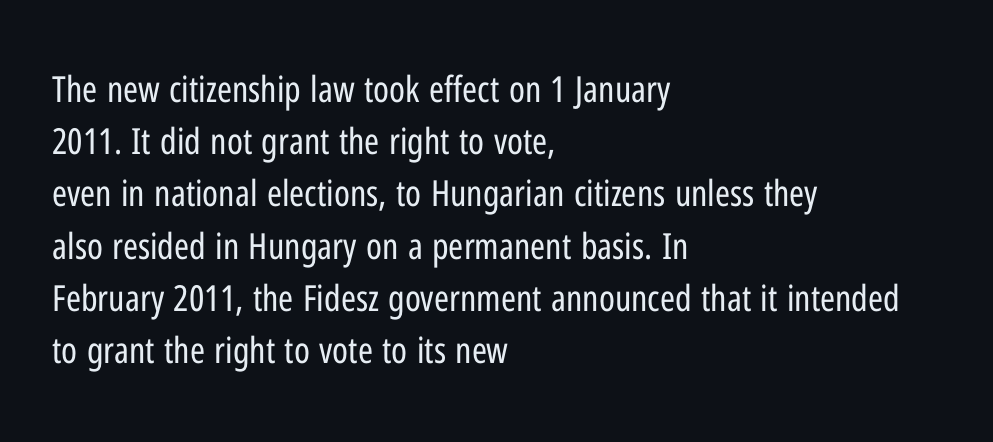
The image shows 36 px regular-weight, condensed sans-serif type, upright; set left-aligned, normal line spacing (1.45x), normal letter spacing, not underlined; low stroke contrast and a medium x-height.
